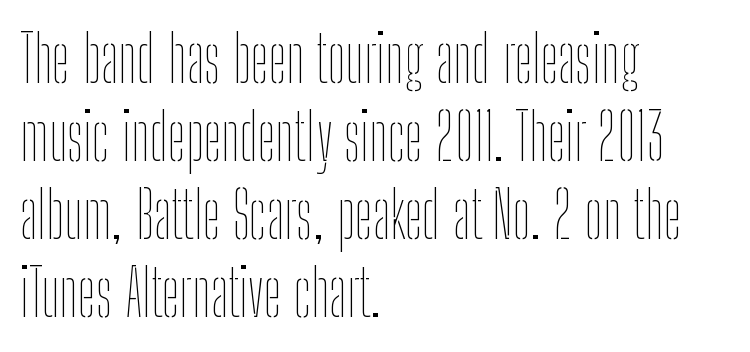
Q: Is the text bold? A: No.
Q: Is the text italic (slanted)? A: No, it is upright.
Q: Is the text underlined? A: No.
Q: How is the paragraph aligned? A: Left-aligned.
Q: Is the spacing between letters normal or unusually wide? A: Normal.
Q: Width (condensed, normal, or wide)? A: Condensed.
Q: Stroke contrast? A: Low.
Q: x-height? A: Medium.
Q: Monospaced? A: No.
